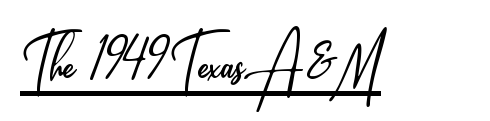
The image shows 80 px light, condensed sans-serif type; set normal letter spacing, underlined; low stroke contrast and a small x-height.
